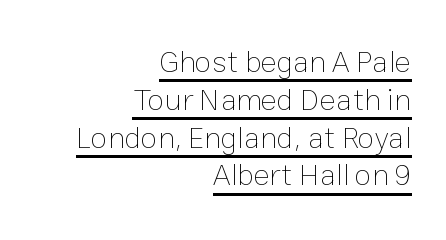
Q: Is the text bold? A: No.
Q: Is the text italic (slanted)? A: No, it is upright.
Q: Is the text underlined? A: Yes.
Q: How is the paragraph aligned? A: Right-aligned.
Q: Is the spacing between letters normal or unusually wide? A: Normal.
Q: Width (condensed, normal, or wide)? A: Normal.
Q: Stroke contrast? A: Low.
Q: x-height? A: Medium.
Q: Monospaced? A: No.
